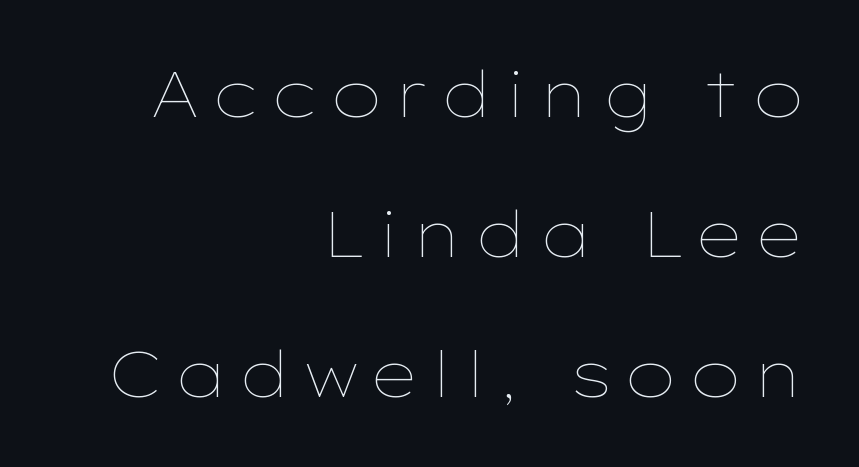
Type without underlining. Regarding leading, the lines here are spaced well apart. These glyphs show unthickened strokes, regular width or finer. Layout note: lines flush right. It's the straight-up-and-down kind of type.
